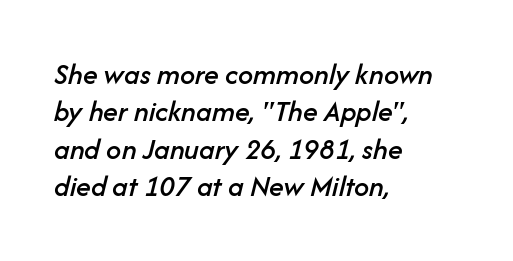
The image shows 30 px text type, italic (leaning right); set left-aligned, normal line spacing (1.25x), normal letter spacing, not underlined; low stroke contrast and a medium x-height.
